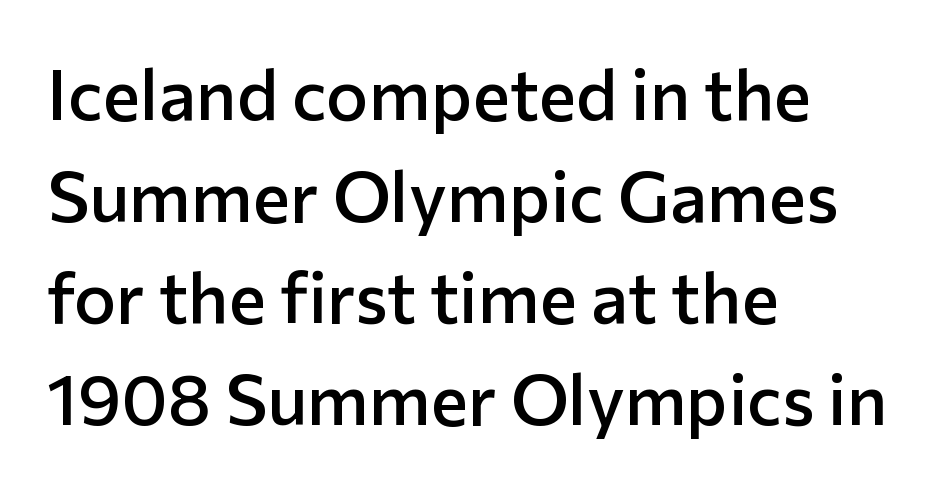
Reading down the column, the eye jumps a familiar distance to each next line. Upright lettering throughout. The rendering shows plain stroke endings on the letterforms — a sans-serif design. Each word holds together tightly as a unit, with standard inter-letter gaps.
